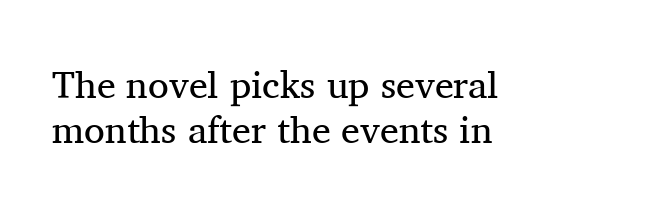
The image shows 38 px regular-weight serif type, upright; set left-aligned, line spacing 1.18x, normal letter spacing, not underlined; medium stroke contrast and a medium x-height.
